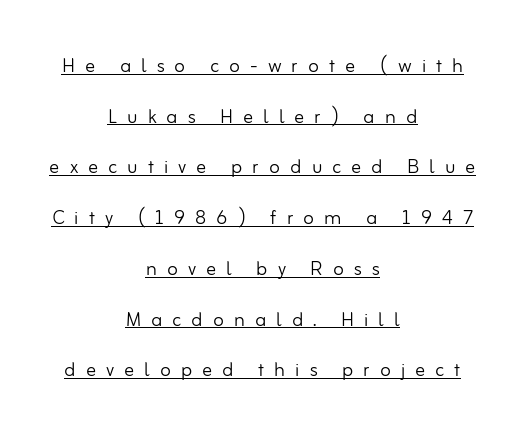
Q: Is the text bold? A: No.
Q: Is the text italic (slanted)? A: No, it is upright.
Q: Is the text underlined? A: Yes.
Q: How is the paragraph aligned? A: Centered.
Q: Is the spacing between letters normal or unusually wide? A: Unusually wide.
Q: Is the spacing between lines tight, normal or loose? A: Loose.
